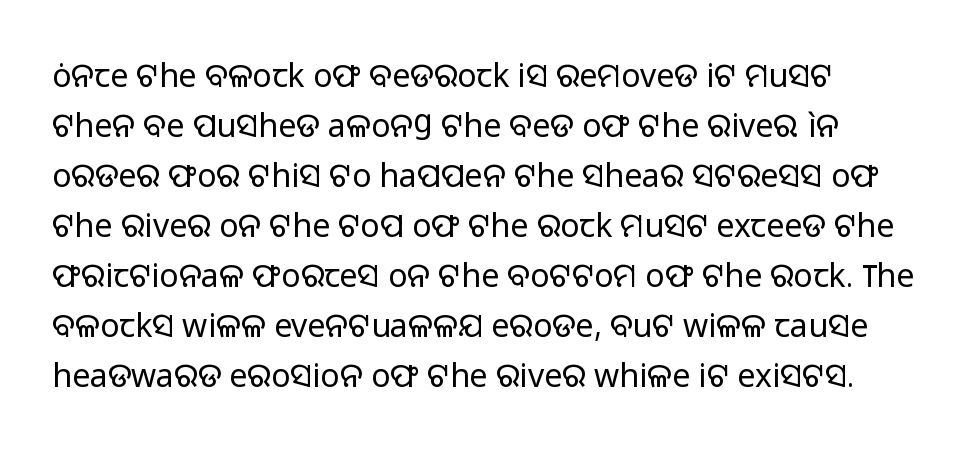
Q: Is the text bold? A: No.
Q: Is the text italic (slanted)? A: No, it is upright.
Q: Is the typeface a serif or a sans-serif typeface? A: Sans-serif.
Q: Is the text underlined? A: No.
Q: Is the spacing between letters normal or unusually wide? A: Normal.
Q: Is the spacing between lines tight, normal or loose? A: Normal.
Q: Width (condensed, normal, or wide)? A: Normal.
Q: Stroke contrast? A: Low.
Q: x-height? A: Medium.
Q: Monospaced? A: No.
